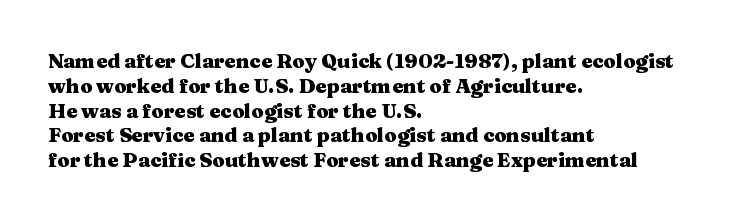
Q: Is the text bold? A: Yes.
Q: Is the text italic (slanted)? A: No, it is upright.
Q: Is the text underlined? A: No.
Q: How is the paragraph aligned? A: Left-aligned.
Q: Is the spacing between letters normal or unusually wide? A: Normal.
